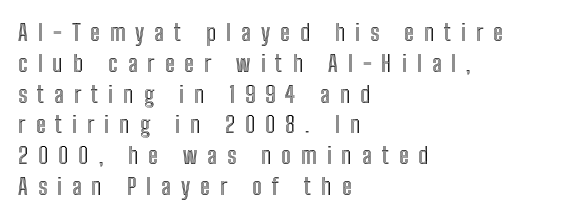
Q: Is the text italic (slanted)? A: No, it is upright.
Q: Is the text underlined? A: No.
Q: How is the paragraph aligned? A: Left-aligned.
Q: Is the spacing between letters normal or unusually wide? A: Unusually wide.
Q: Is the spacing between lines tight, normal or loose? A: Normal.
